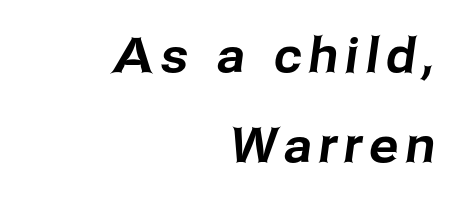
The face used here is proportionally spaced, like ordinary book or web type. Is the block centered? No — it sits flush against the right margin. The passage shown is not underscored anywhere. A sans-serif font was chosen for this passage.
